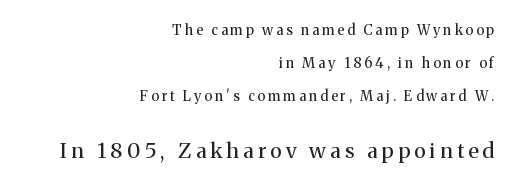
The image shows 21 px text type, upright; set right-aligned, loose line spacing (2.37x), unusually wide letter spacing (+0.21 em), not underlined; the second (bottom) block is 1.5x larger.
